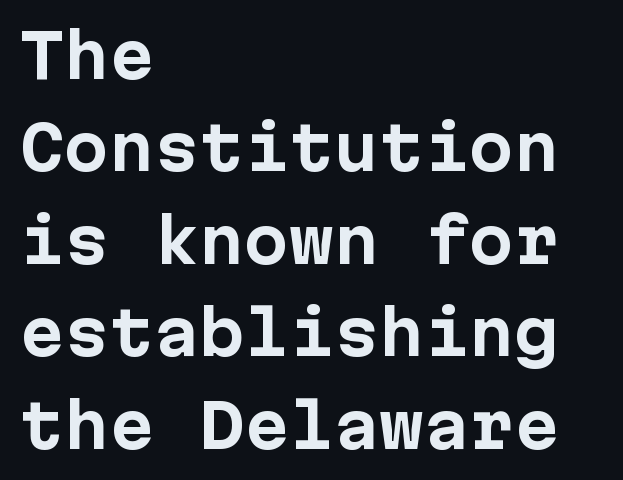
Quick note: not italic, upright. Inter-character spacing is left at the font's built-in metrics. The rendering anchors every line to the left-hand side. Stroke terminals: plain, sans-serif. Type without underlining.
